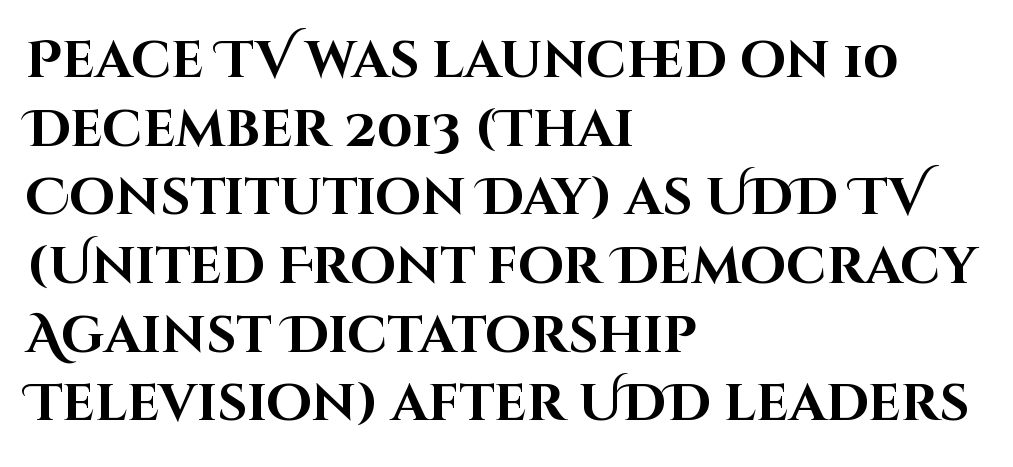
{"serif": "no", "italic": "no", "bold": "yes", "weight": "bold", "width": "normal", "stroke_contrast": "high", "x_height": "large", "monospaced": "no", "underline": "no", "align": "left", "line_spacing": "normal", "line_spacing_ratio": 1.32, "letter_spacing": "normal", "letter_spacing_em": 0.0, "glyph_px": 52}
